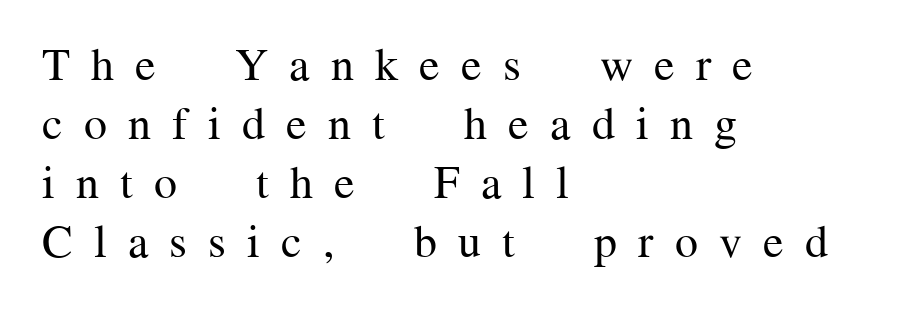
Type style note: has serifs. Is the block centered? No — it sits flush against the left margin. The area under the type is left untouched. Every character sits straight up, as roman type does. How would I describe the line gaps? Plain and ordinary.
